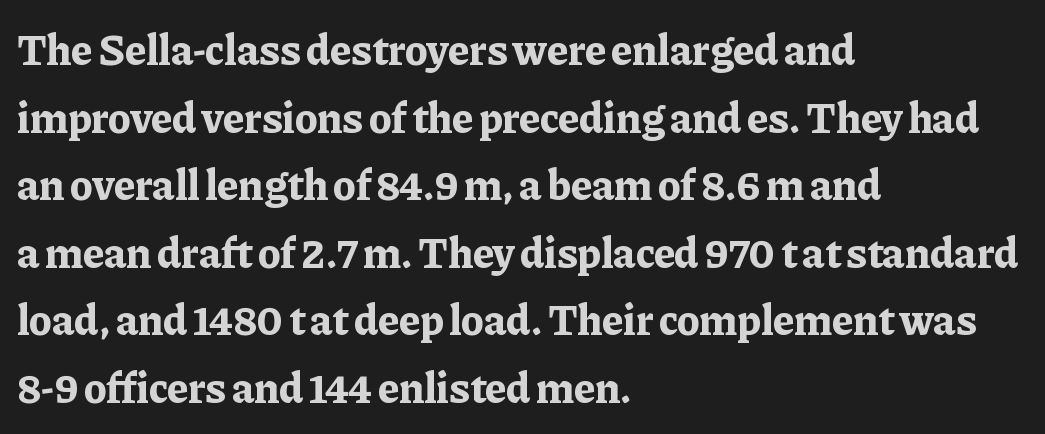
{"serif": "yes", "italic": "no", "bold": "yes", "weight": "bold", "width": "normal", "stroke_contrast": "low", "x_height": "medium", "monospaced": "no", "underline": "no", "align": "left", "line_spacing": "normal", "line_spacing_ratio": 1.57, "letter_spacing": "normal", "letter_spacing_em": 0.0, "glyph_px": 43}
